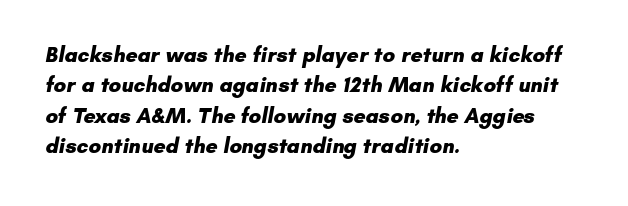
The space directly below the letters is spotless. These lines keep a tight, regular rhythm from letter to letter. Each glyph is drawn with heavy, bold strokes. Leading matches the norm, producing a regular column. Short and long lines alike share a common starting point at left.
